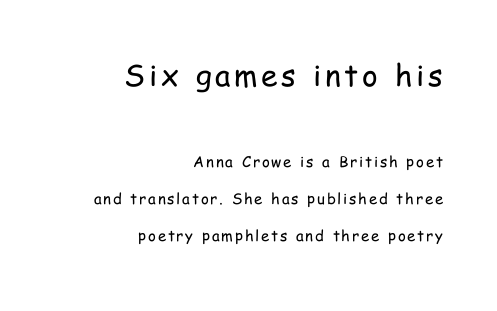
Q: Is the text bold? A: No.
Q: Is the text italic (slanted)? A: No, it is upright.
Q: Is the typeface a serif or a sans-serif typeface? A: Sans-serif.
Q: Is the text underlined? A: No.
Q: How is the paragraph aligned? A: Right-aligned.
Q: Is the spacing between lines tight, normal or loose? A: Loose.
Q: Which block of text is set in a larger size, the first (top) or the second (bottom)? A: The first (top) one.
Q: Width (condensed, normal, or wide)? A: Condensed.
Q: Stroke contrast? A: Low.
Q: x-height? A: Medium.
Q: Monospaced? A: No.
